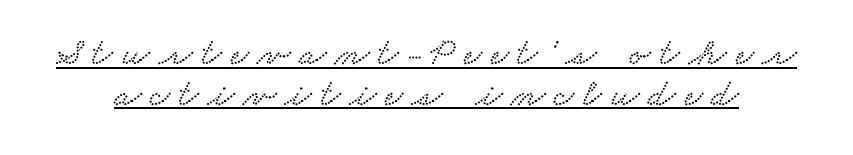
The image shows 39 px wide serif type; set tight line spacing (1.05x), unusually wide letter spacing (+0.23 em), underlined; low stroke contrast and a small x-height.
